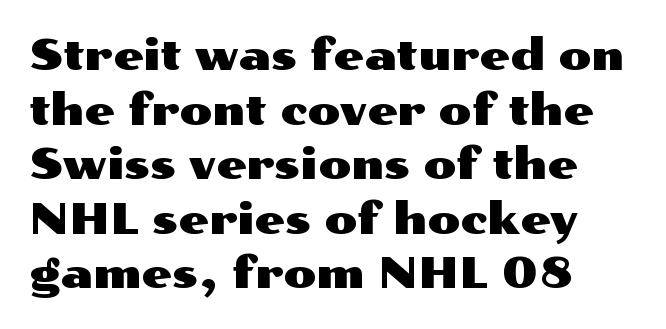
Quick note: interline space is typical. Each word holds together tightly as a unit, with standard inter-letter gaps. Glance below the letters and you will spot only blank space. The text block is weighted toward the left margin, trailing off unevenly rightward.
